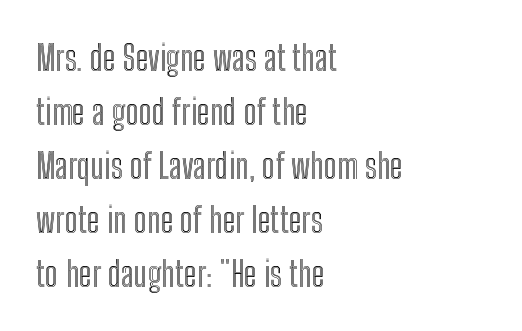
These lines sit exactly where default settings would place them. Standard letterfit; no display-style spreading of the glyphs. The paragraph has a hard left edge and a soft right edge. The letters stand upright; this is a roman face. Here the designer chose a conventional face with non-uniform glyph widths. The baseline area is clear.
